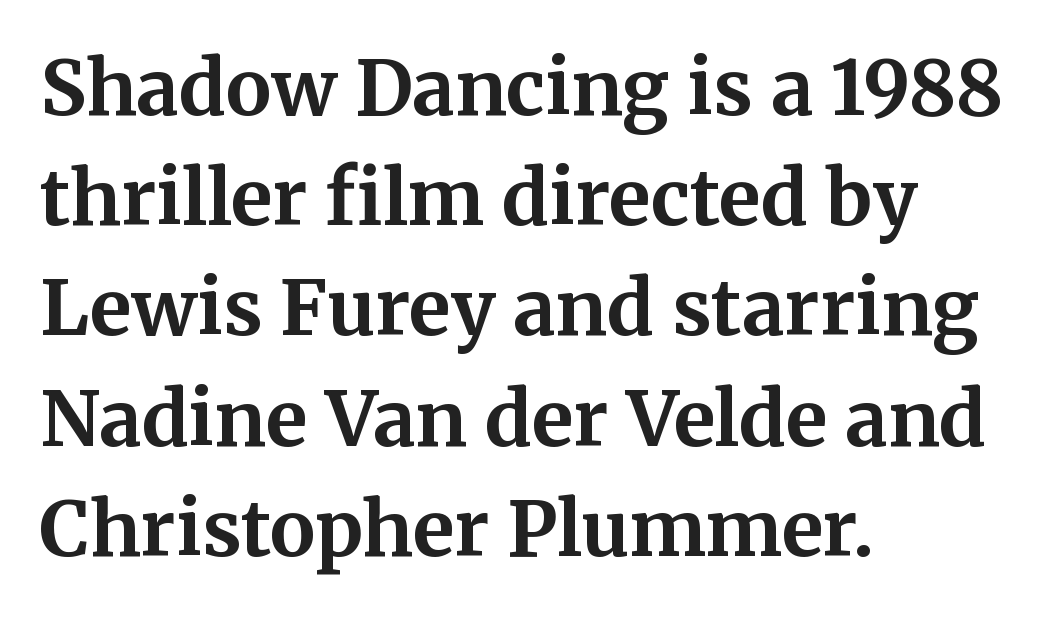
{"serif": "yes", "italic": "no", "bold": "yes", "weight": "bold", "width": "normal", "stroke_contrast": "medium", "x_height": "medium", "monospaced": "no", "underline": "no", "align": "left", "line_spacing": "normal", "line_spacing_ratio": 1.45, "letter_spacing": "normal", "letter_spacing_em": 0.0, "glyph_px": 76}
